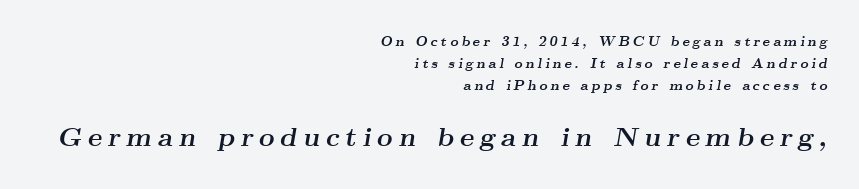
{"italic": "yes", "lean": "right", "slant_degrees": 9, "bold": "yes", "underline": "no", "align": "right", "line_spacing": "normal", "line_spacing_ratio": 1.57, "letter_spacing": "wide", "letter_spacing_em": 0.21, "larger_block": "second", "size_ratio": 1.93, "glyph_px": 27}
